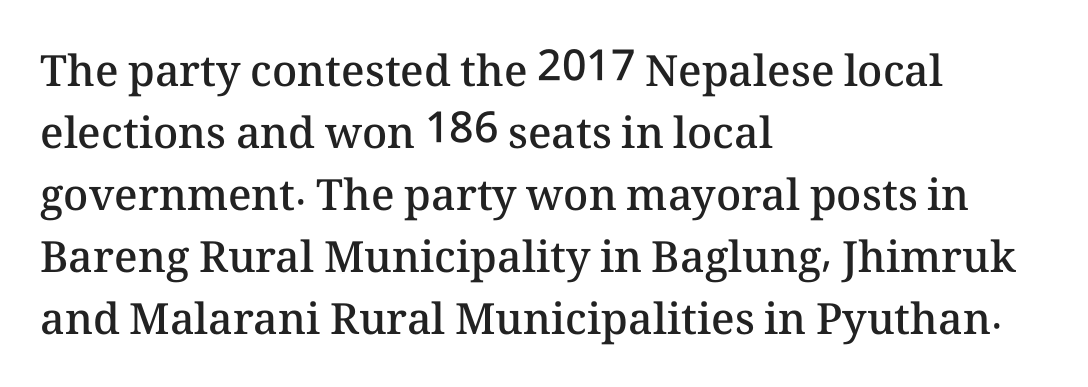
Q: Is the text bold? A: Semi-bold.
Q: Is the text italic (slanted)? A: No, it is upright.
Q: Is the text underlined? A: No.
Q: How is the paragraph aligned? A: Left-aligned.
Q: Is the spacing between letters normal or unusually wide? A: Normal.
Q: Is the spacing between lines tight, normal or loose? A: Normal.
Q: Width (condensed, normal, or wide)? A: Normal.
Q: Stroke contrast? A: Medium.
Q: x-height? A: Medium.
Q: Monospaced? A: No.
